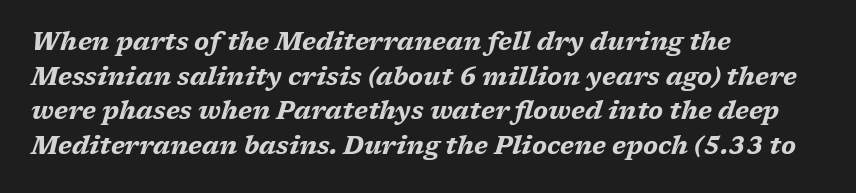
The image shows 25 px bold type, italic (leaning right); set left-aligned, normal line spacing (1.39x), normal letter spacing, not underlined.
